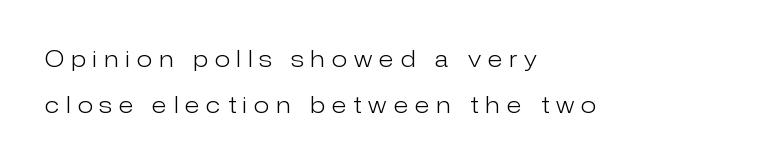
{"italic": "no", "bold": "no", "underline": "no", "align": "left", "line_spacing": "loose", "line_spacing_ratio": 2.08, "letter_spacing": "wide", "letter_spacing_em": 0.33, "glyph_px": 22}
